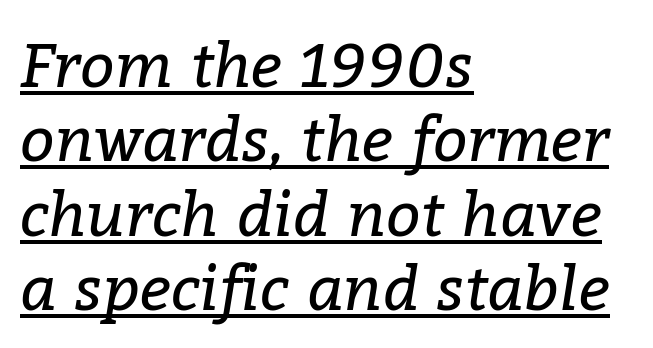
The image shows 61 px regular-weight serif type, italic (leaning right); set left-aligned, line spacing 1.22x, normal letter spacing, underlined; low stroke contrast and a medium x-height.
